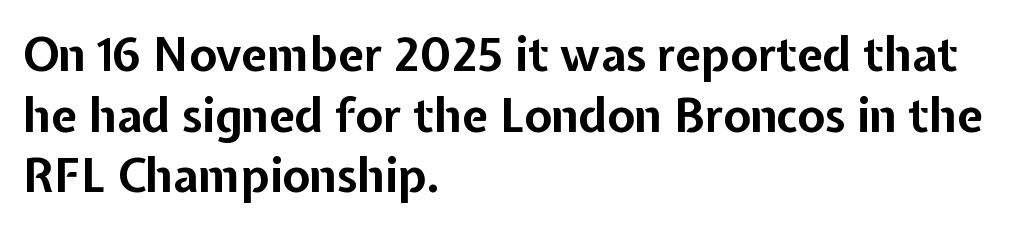
A bare baseline throughout the passage. No italicization has been applied; the sample stays upright. Classification — sans serif. Teacher's note: observe the even left margin — that is flush-left alignment. The designer left line spacing at the default.
